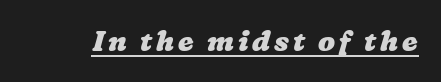
Its strokes are broad and dark, the hallmark of bold type. Note the varied advance widths — an 'i' is clearly narrower than an 'm'. Quick note: underline on.
